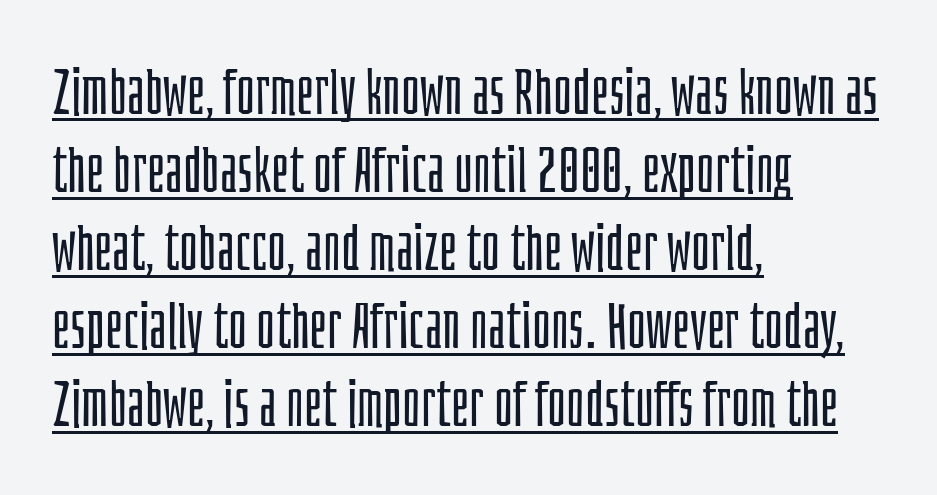
Q: Is the text bold? A: No.
Q: Is the text italic (slanted)? A: No, it is upright.
Q: Is the typeface a serif or a sans-serif typeface? A: Sans-serif.
Q: Is the text underlined? A: Yes.
Q: How is the paragraph aligned? A: Left-aligned.
Q: Is the spacing between letters normal or unusually wide? A: Normal.
Q: Width (condensed, normal, or wide)? A: Condensed.
Q: Stroke contrast? A: Low.
Q: x-height? A: Large.
Q: Monospaced? A: No.
